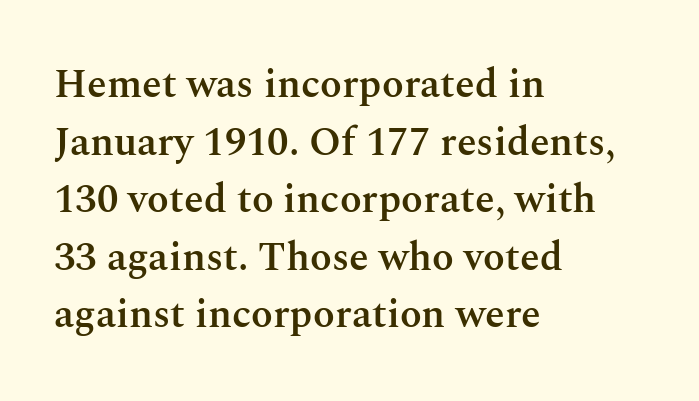
This is the regular roman posture of the typeface. Do the characters align in a grid? No, the font is proportional. The rendering shows small feet on the letterforms — a serif design. Normally led — the rows are evenly, conventionally spaced. Is the type bold? Partly — it's a semibold, heavier than regular but not fully bold.
